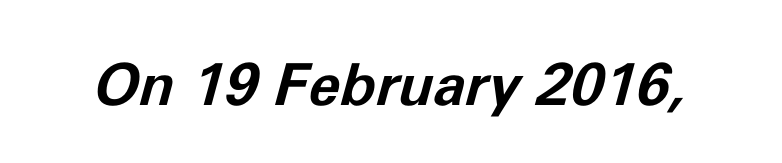
Spacing between characters is what you'd get straight out of the box. These lines are rendered in a variable-pitch font. Students, this is bold: see how much ink each stroke carries. An italicized treatment has been applied to the whole sample.
